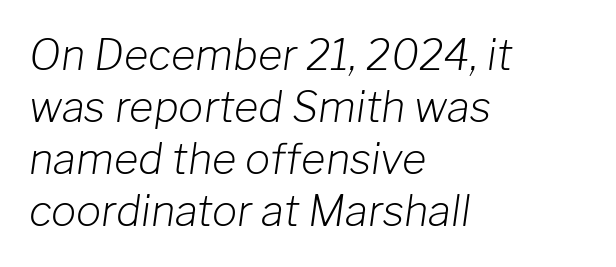
{"italic": "yes", "lean": "right", "slant_degrees": 8, "bold": "no", "weight": "light", "width": "normal", "stroke_contrast": "low", "x_height": "medium", "monospaced": "no", "underline": "no", "align": "left", "line_spacing_ratio": 1.24, "letter_spacing": "normal", "letter_spacing_em": 0.0, "glyph_px": 42}
